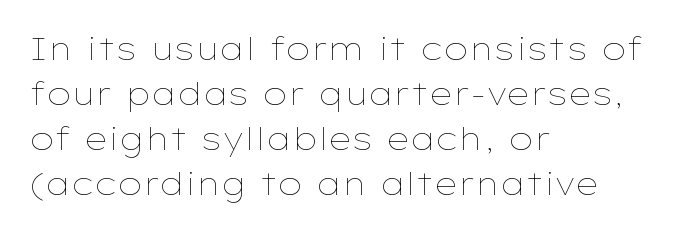
Nobody touched the tracking dial on this one. The area under the type is left untouched. In CSS terms this would be text-align: left. Is there much room between lines? A standard amount, neither cramped nor airy. Spacing verdict: proportional, widths tailored to each character.
